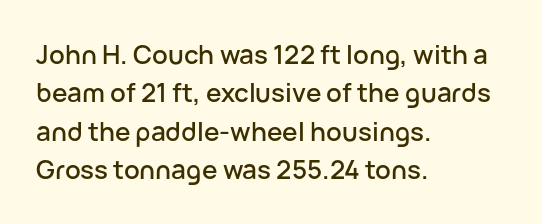
{"italic": "no", "underline": "no", "align": "left", "line_spacing": "normal", "line_spacing_ratio": 1.48, "letter_spacing": "normal", "letter_spacing_em": 0.0, "glyph_px": 26}
